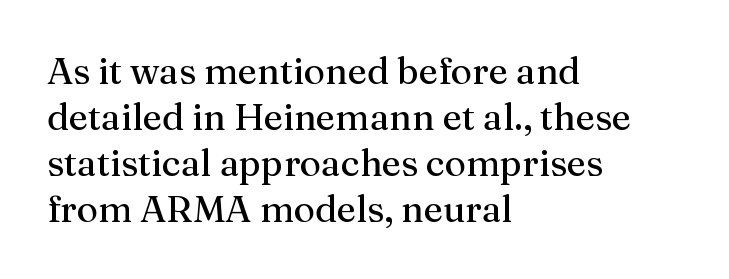
Q: Is the text bold? A: No.
Q: Is the text italic (slanted)? A: No, it is upright.
Q: Is the typeface a serif or a sans-serif typeface? A: Serif.
Q: Is the text underlined? A: No.
Q: How is the paragraph aligned? A: Left-aligned.
Q: Is the spacing between letters normal or unusually wide? A: Normal.
Q: Width (condensed, normal, or wide)? A: Normal.
Q: Stroke contrast? A: Medium.
Q: x-height? A: Medium.
Q: Monospaced? A: No.
